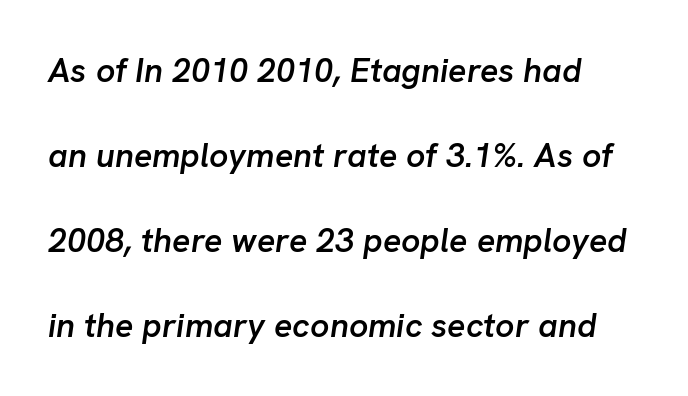
The image shows 34 px semibold type, italic (leaning right); set loose line spacing (2.5x), normal letter spacing, not underlined; low stroke contrast and a medium x-height.
